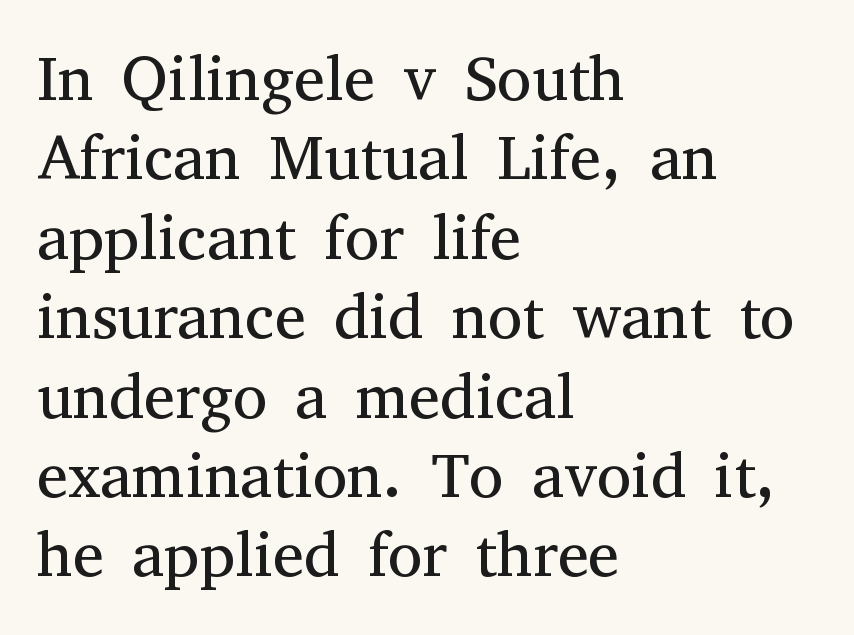
Q: Is the text bold? A: No.
Q: Is the text italic (slanted)? A: No, it is upright.
Q: Is the typeface a serif or a sans-serif typeface? A: Serif.
Q: Is the text underlined? A: No.
Q: How is the paragraph aligned? A: Left-aligned.
Q: Is the spacing between letters normal or unusually wide? A: Normal.
Q: Is the spacing between lines tight, normal or loose? A: Normal.
Q: Width (condensed, normal, or wide)? A: Normal.
Q: Stroke contrast? A: Medium.
Q: x-height? A: Medium.
Q: Monospaced? A: No.
